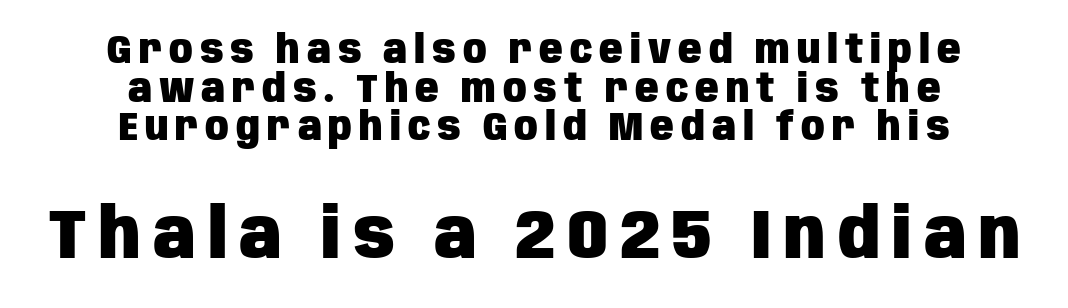
The image shows 69 px heavy, condensed sans-serif type, upright; set centered, tight line spacing (0.99x), not underlined; the second (bottom) block is 1.77x larger; low stroke contrast and a large x-height.
